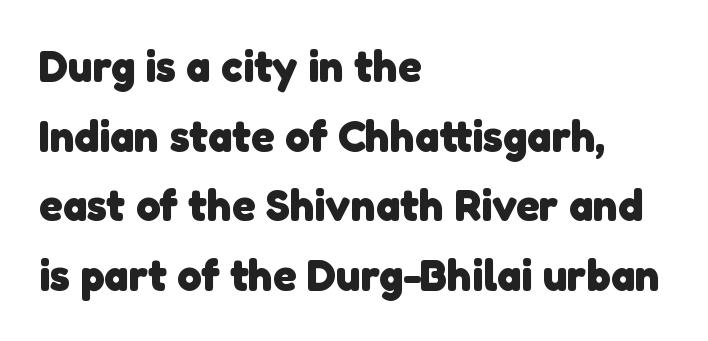
{"serif": "no", "bold": "yes", "weight": "heavy", "width": "normal", "stroke_contrast": "low", "x_height": "medium", "monospaced": "no", "underline": "no", "align": "left", "line_spacing": "normal", "line_spacing_ratio": 1.58, "letter_spacing": "normal", "letter_spacing_em": 0.0, "glyph_px": 44}
